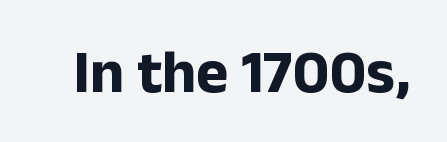
The image shows 61 px bold sans-serif type, upright; set normal letter spacing, not underlined; low stroke contrast and a medium x-height.
